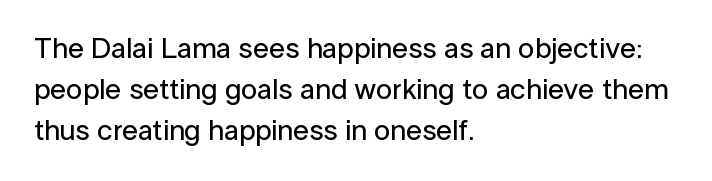
The image shows 29 px sans-serif type, upright; set left-aligned, normal line spacing (1.42x), normal letter spacing, not underlined; low stroke contrast and a medium x-height.
